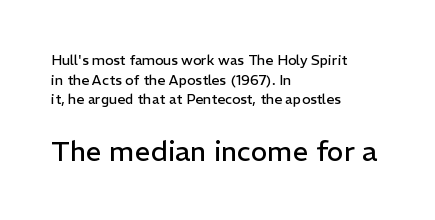
The text was rendered using a sans face with plain stroke endings. The type sits square on the baseline with zero lean. One glance says typical: line gaps are just what's usual. Does the copy run flush right? No — it runs flush left.
